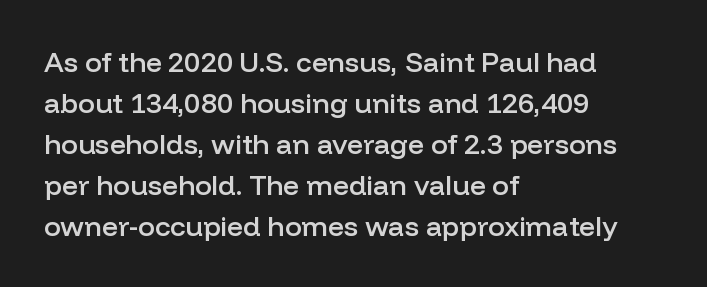
Q: Is the text bold? A: Semi-bold.
Q: Is the text italic (slanted)? A: No, it is upright.
Q: Is the typeface a serif or a sans-serif typeface? A: Sans-serif.
Q: Is the text underlined? A: No.
Q: How is the paragraph aligned? A: Left-aligned.
Q: Is the spacing between letters normal or unusually wide? A: Normal.
Q: Is the spacing between lines tight, normal or loose? A: Normal.
Q: Width (condensed, normal, or wide)? A: Normal.
Q: Stroke contrast? A: Low.
Q: x-height? A: Medium.
Q: Monospaced? A: No.
